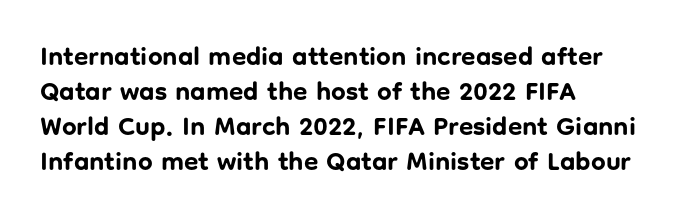
Spacing between characters is what you'd get straight out of the box. If you drew a line through each stem, it would be perfectly vertical. Which margin do the lines hug? The left one — the right edge is uneven. Leading: standard. Is the type bold? Yes — the strokes are clearly thick and heavy.
